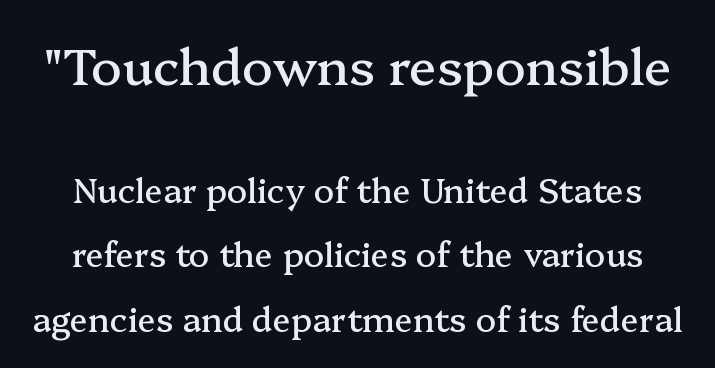
The image shows 51 px serif type, upright; set line spacing 1.89x, normal letter spacing, not underlined; the first (top) block is 1.5x larger; medium stroke contrast and a medium x-height.
